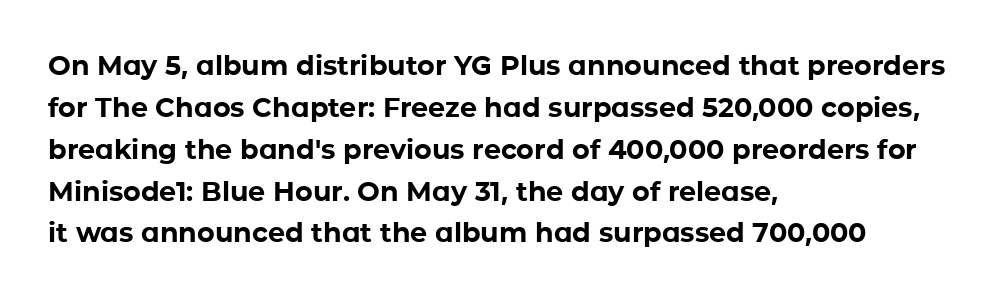
The image shows 27 px bold type, upright; set left-aligned, normal line spacing (1.55x), normal letter spacing, not underlined.
